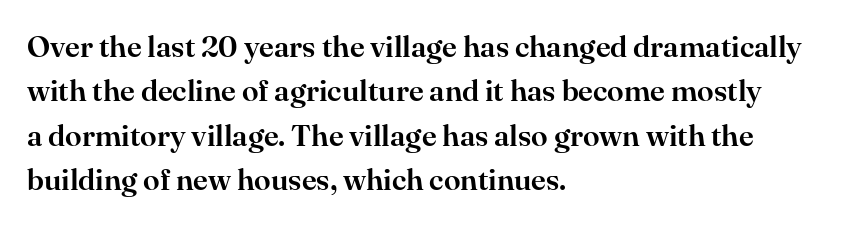
The image shows 30 px serif type, upright; set left-aligned, normal line spacing (1.48x), normal letter spacing, not underlined; high stroke contrast and a small x-height.
